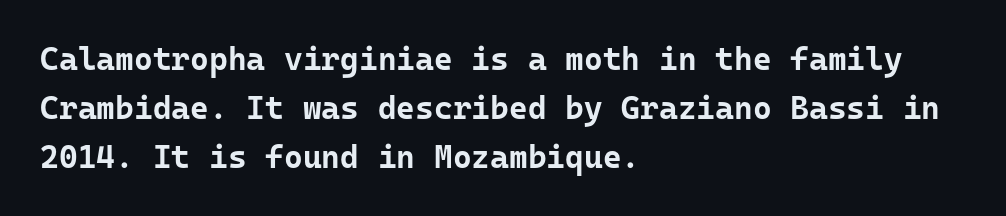
Any mark beneath the type? The region is blank. A typesetter would call this leading conventional body-copy spacing. Teacher's note: observe the even left margin — that is flush-left alignment. The letters sit at their default tracking, neither squeezed nor spread. Examine the stroke ends and you'll find no serifs. Its strokes are broad and dark, the hallmark of bold type.
